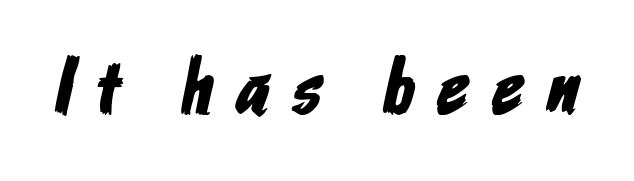
Anything drawn beneath the words? Only blank space. Note the varied advance widths — an 'i' is clearly narrower than an 'm'. Spacing between characters has been opened up far beyond the box default. The typeface chosen for these lines omits serifs.
